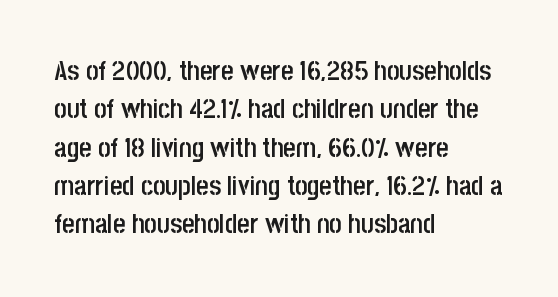
{"italic": "no", "bold": "semi", "underline": "no", "align": "left", "line_spacing": "normal", "line_spacing_ratio": 1.42, "letter_spacing": "normal", "letter_spacing_em": 0.0, "glyph_px": 27}
